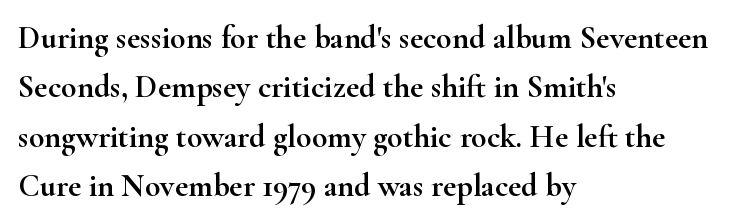
Letters rest on an invisible, unmarked baseline. Spacing verdict: proportional, widths tailored to each character. Rendered with straight, roman letterforms. Typographically, this falls in the serif category. Leading: standard. A student would call this left alignment; a typographer would say flush left, rag right.
